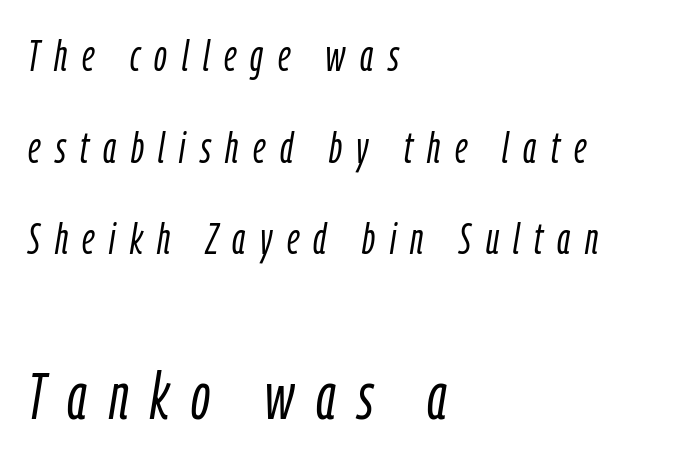
{"italic": "yes", "lean": "right", "slant_degrees": 9, "bold": "no", "weight": "light", "width": "condensed", "stroke_contrast": "low", "x_height": "medium", "monospaced": "no", "underline": "no", "align": "left", "line_spacing": "loose", "line_spacing_ratio": 2.08, "letter_spacing": "wide", "letter_spacing_em": 0.33, "larger_block": "second", "size_ratio": 1.5, "glyph_px": 66}
